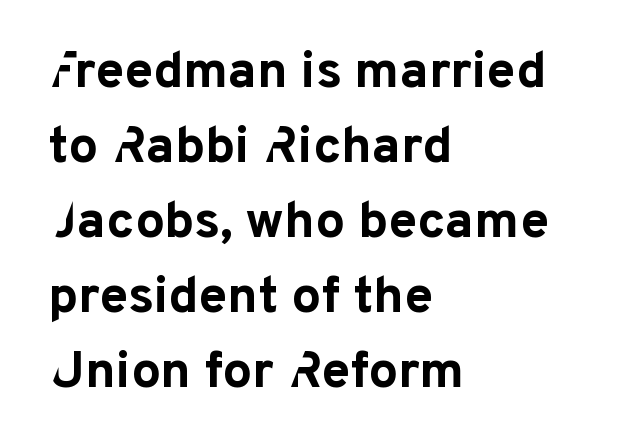
The rendering uses natural spacing where letterforms have individual widths. Are there feet on the stems? There aren't — it's a sans. Only glyphs here, with clear space below each row. Regarding leading, the lines here are spaced in the standard way. A roman cut, with each character standing at attention.
